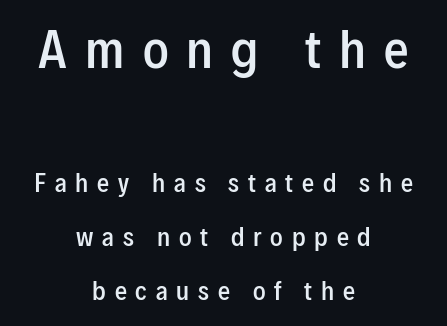
The image shows 49 px semibold, condensed sans-serif type, upright; set centered, loose line spacing (2.25x), unusually wide letter spacing (+0.37 em), not underlined; the first (top) block is 2.04x larger; low stroke contrast and a medium x-height.
